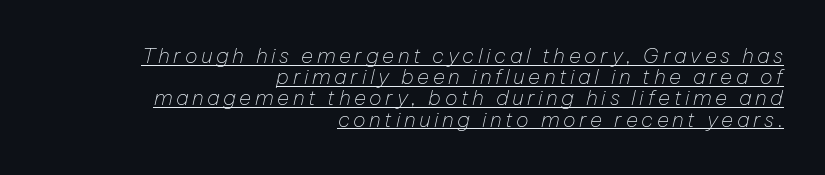
The image shows 21 px text type, italic (leaning right); set right-aligned, tight line spacing (1.01x), underlined.
